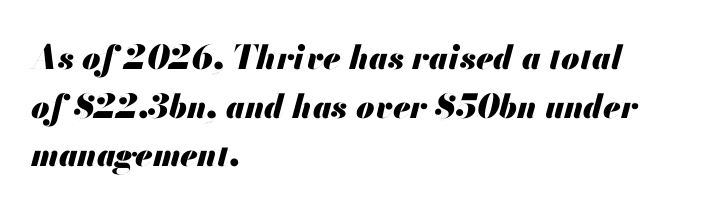
The font's italic variant was chosen for this text. The passage shown is typed in a proportional face where columns would drift. What stands out about the letter spacing? Nothing — it is the standard amount. The strokes are fattened all the way to bold. Summary of vertical rhythm: regular, with standard interline spacing. Underline: absent.
